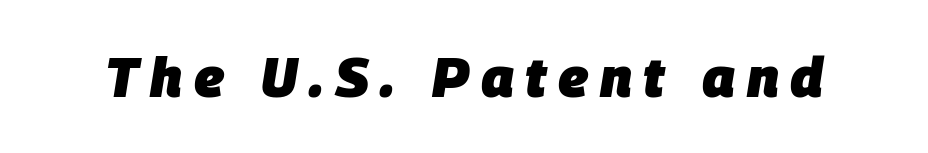
Varying glyph widths throughout — classic text-font behaviour. Quick note: italic. The space directly below the letters is spotless. Look at the stroke-to-counter ratio: heavy, a bold.
